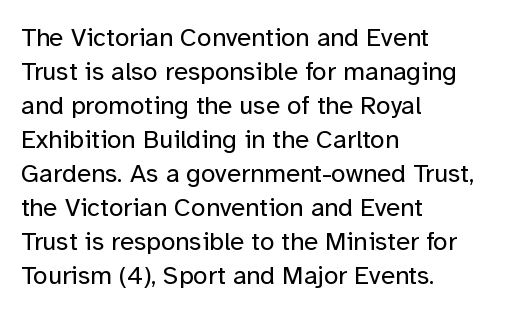
Q: Is the text bold? A: No.
Q: Is the text italic (slanted)? A: No, it is upright.
Q: Is the text underlined? A: No.
Q: How is the paragraph aligned? A: Left-aligned.
Q: Is the spacing between letters normal or unusually wide? A: Normal.
Q: Is the spacing between lines tight, normal or loose? A: Normal.
